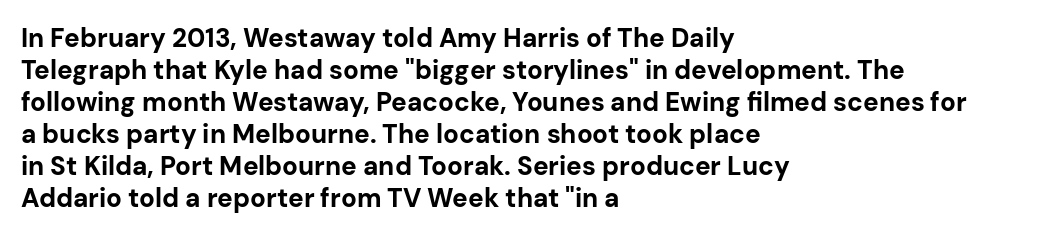
{"italic": "no", "bold": "yes", "underline": "no", "align": "left", "line_spacing_ratio": 1.23, "letter_spacing": "normal", "letter_spacing_em": 0.0, "glyph_px": 26}
